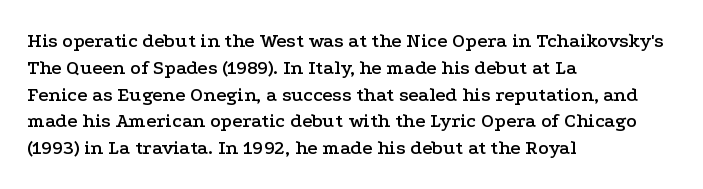
The vertical gap from one line to the next is medium. The letters sit at their default tracking, neither squeezed nor spread. A student would call this left alignment; a typographer would say flush left, rag right. Does the lettering tilt? It doesn't — this is upright.
